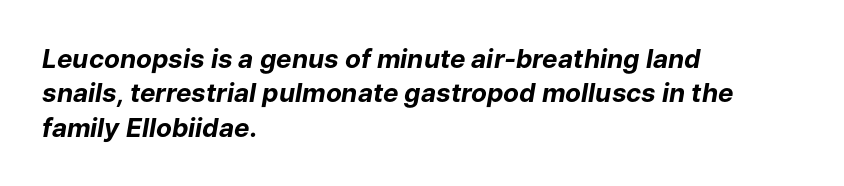
If you measured baseline to baseline, you'd find a middling distance. The text carries the slant typical of an italic or oblique font. Weight: bold. The letters sit at their default tracking, neither squeezed nor spread. The rendering anchors every line to the left-hand side.
